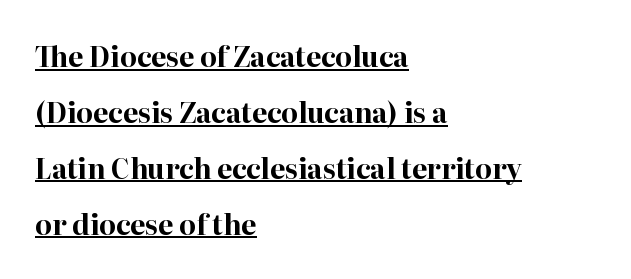
This rendering uses left alignment, leaving the right contour irregular. A typesetter would call this leading open, well beyond the default. You can tell it's not italic because the verticals are truly vertical. Spacing between characters is what you'd get straight out of the box. Heft: maximum for text — a bold. Compared with undecorated copy, this sample adds a rule below the words.
